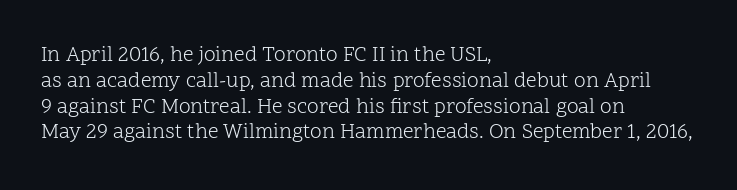
Visually the block forms a straight wall on the left and a jagged coastline on the right. This sample uses plain, unmodified letter spacing. The face looks like a standard text weight, possibly lighter. Check under the words: just untouched page. Does the lettering tilt? It doesn't — this is upright.
